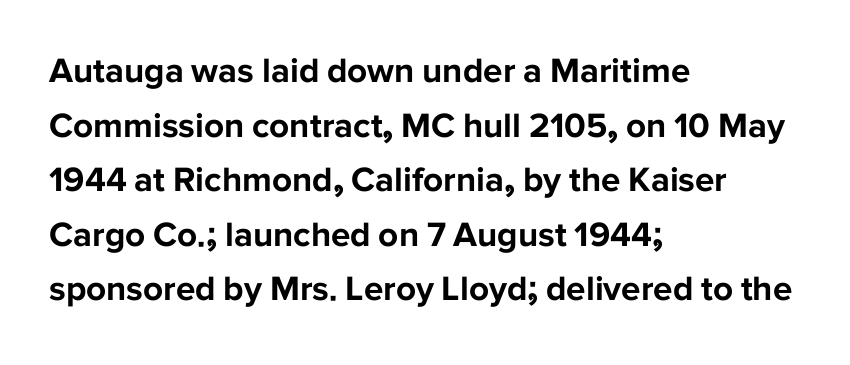
Q: Is the text bold? A: Yes.
Q: Is the text italic (slanted)? A: No, it is upright.
Q: Is the typeface a serif or a sans-serif typeface? A: Sans-serif.
Q: Is the text underlined? A: No.
Q: How is the paragraph aligned? A: Left-aligned.
Q: Is the spacing between letters normal or unusually wide? A: Normal.
Q: Is the spacing between lines tight, normal or loose? A: Normal.
Q: Width (condensed, normal, or wide)? A: Normal.
Q: Stroke contrast? A: Low.
Q: x-height? A: Medium.
Q: Monospaced? A: No.
